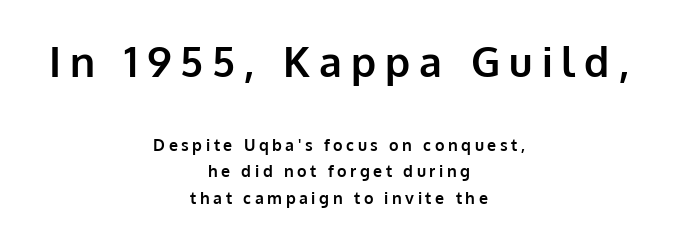
Q: Is the text bold? A: Yes.
Q: Is the text italic (slanted)? A: No, it is upright.
Q: Is the typeface a serif or a sans-serif typeface? A: Sans-serif.
Q: Is the text underlined? A: No.
Q: How is the paragraph aligned? A: Centered.
Q: Is the spacing between letters normal or unusually wide? A: Unusually wide.
Q: Is the spacing between lines tight, normal or loose? A: Normal.
Q: Which block of text is set in a larger size, the first (top) or the second (bottom)? A: The first (top) one.
Q: Width (condensed, normal, or wide)? A: Normal.
Q: Stroke contrast? A: Low.
Q: x-height? A: Medium.
Q: Monospaced? A: No.
